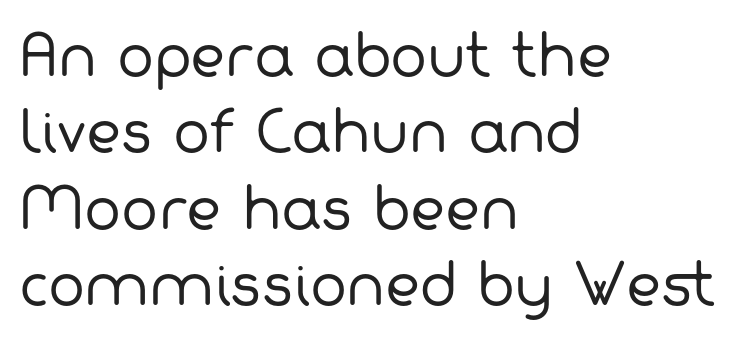
Q: Is the text bold? A: No.
Q: Is the typeface a serif or a sans-serif typeface? A: Sans-serif.
Q: Is the text underlined? A: No.
Q: How is the paragraph aligned? A: Left-aligned.
Q: Is the spacing between letters normal or unusually wide? A: Normal.
Q: Is the spacing between lines tight, normal or loose? A: Normal.
Q: Width (condensed, normal, or wide)? A: Normal.
Q: Stroke contrast? A: Low.
Q: x-height? A: Medium.
Q: Monospaced? A: No.
